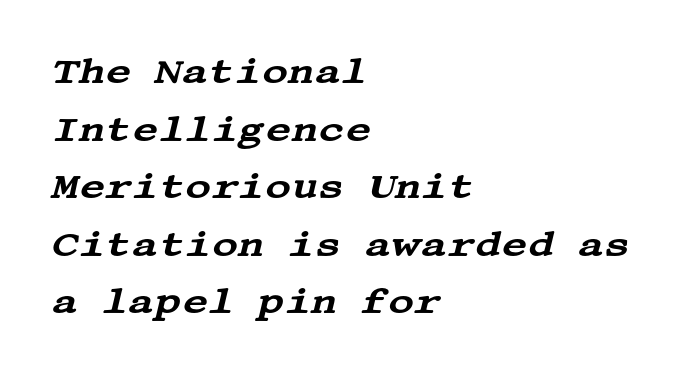
Tall strokes in this sample are angled rather than plumb. The lines are quadded left. Honestly, the row spacing looks completely unremarkable. Students, note that the glyphs here touch the page at normal intervals. The glyphs in this specimen are seriffed.
